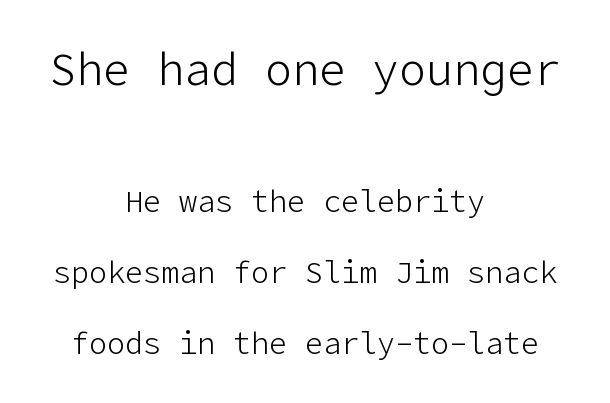
The image shows 45 px light sans-serif type, upright; set centered, loose line spacing (2.36x), normal letter spacing, not underlined; the first (top) block is 1.5x larger; low stroke contrast and a medium x-height.
